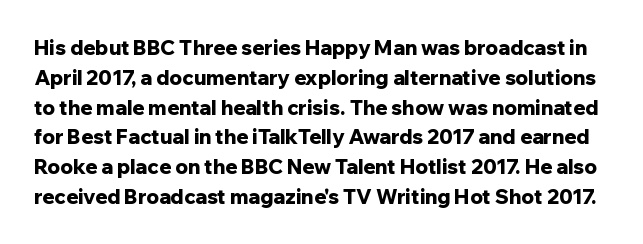
{"italic": "no", "bold": "yes", "underline": "no", "line_spacing": "normal", "line_spacing_ratio": 1.49, "letter_spacing": "normal", "letter_spacing_em": 0.0, "glyph_px": 20}
